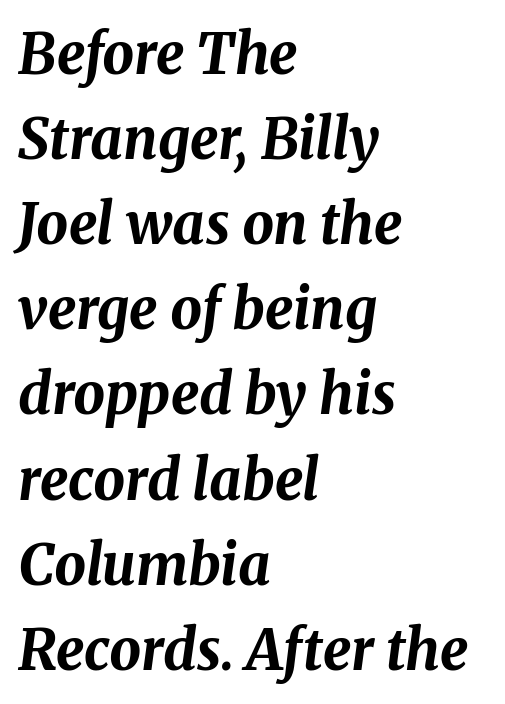
{"italic": "yes", "lean": "right", "slant_degrees": 8, "bold": "yes", "weight": "bold", "width": "normal", "stroke_contrast": "medium", "x_height": "medium", "monospaced": "no", "underline": "no", "align": "left", "line_spacing": "normal", "line_spacing_ratio": 1.52, "letter_spacing": "normal", "letter_spacing_em": 0.0, "glyph_px": 56}
